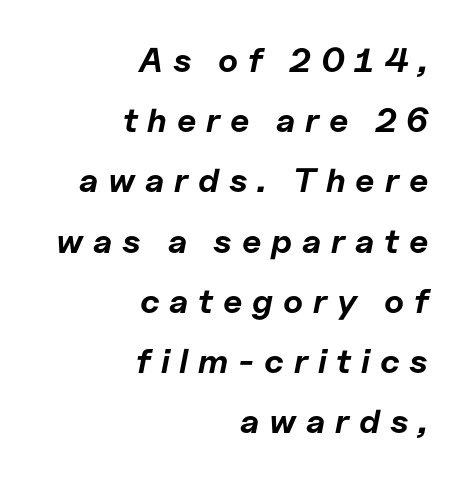
{"italic": "yes", "lean": "right", "slant_degrees": 11, "bold": "yes", "weight": "bold", "width": "normal", "stroke_contrast": "low", "x_height": "medium", "monospaced": "no", "underline": "no", "align": "right", "line_spacing_ratio": 1.77, "letter_spacing": "wide", "letter_spacing_em": 0.29, "glyph_px": 34}
